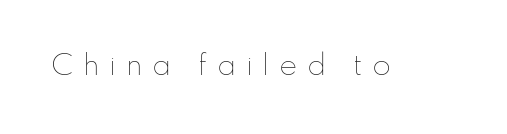
The cut favours lightness, reaching ordinary text weight at its darkest. The specimen omits any rule beneath the text block's lines. Is there any slant? The stems are plumb. A typesetter would call this heavily tracked-out type.
